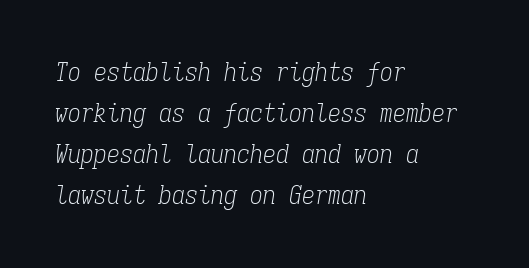
Left-aligned paragraph, ragged on the right. The typography opts for an oblique posture over an upright one. Weight: in the light-to-regular range. Spacing between characters is what you'd get straight out of the box. The gap between lines stays unmarked.
